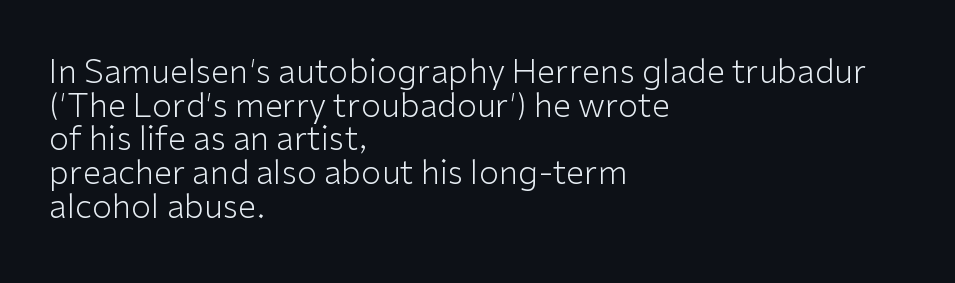
The image shows 33 px light sans-serif type, upright; set left-aligned, tight line spacing (1.02x), normal letter spacing, not underlined; low stroke contrast and a medium x-height.
